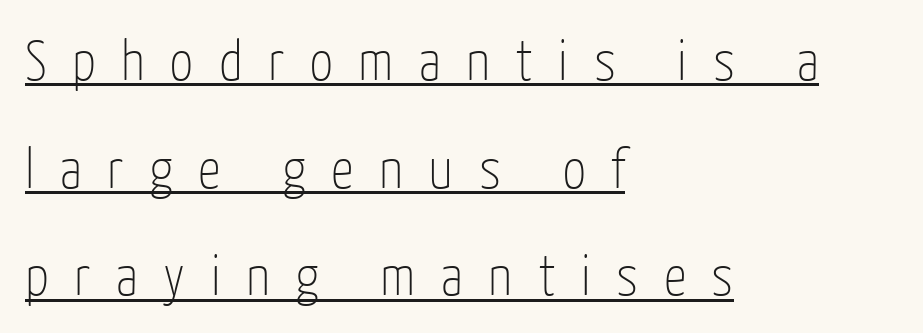
These lines stack with their left ends in a neat column. The sample's only ornament is a line tracing under the words. The passage shown is not bold in any degree. Letterform terminals end flat and unadorned throughout the passage. Substantial extra tracking has been applied to these lines. The letters advance in unequal steps, a hallmark of proportional type.
